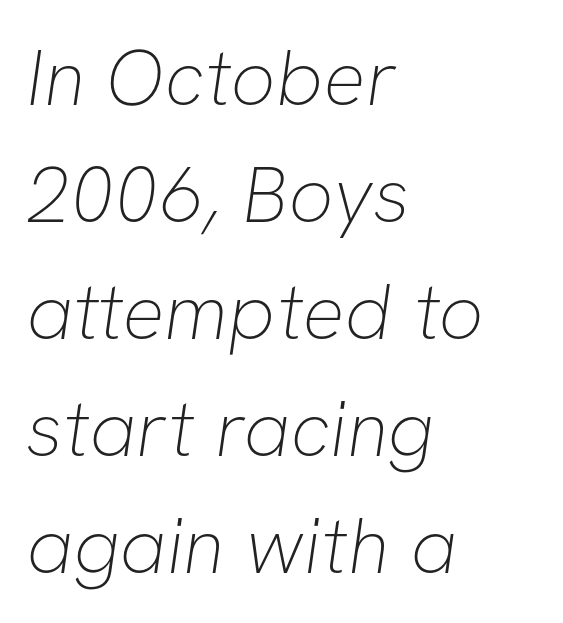
The image shows 79 px thin sans-serif type; set left-aligned, normal line spacing (1.48x), normal letter spacing, not underlined; low stroke contrast and a medium x-height.
